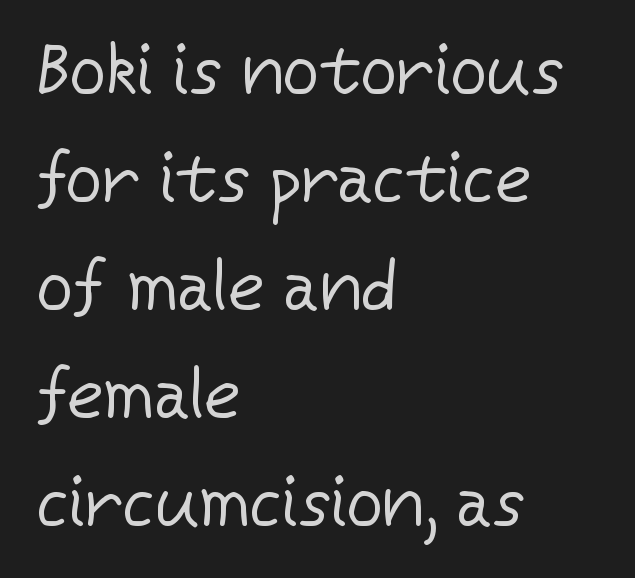
{"serif": "no", "italic": "no", "bold": "no", "weight": "regular", "width": "normal", "stroke_contrast": "low", "x_height": "medium", "monospaced": "no", "underline": "no", "align": "left", "line_spacing": "normal", "line_spacing_ratio": 1.52, "letter_spacing": "normal", "letter_spacing_em": 0.0, "glyph_px": 71}
